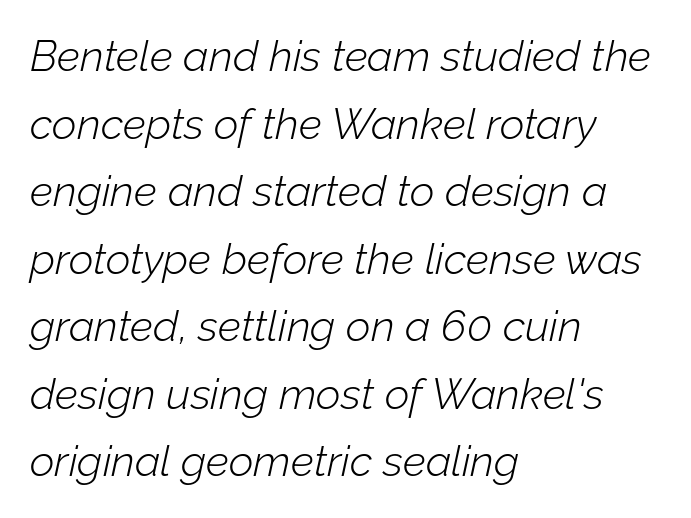
The image shows 43 px light type, italic (leaning right); set left-aligned, normal line spacing (1.57x), normal letter spacing, not underlined; low stroke contrast and a medium x-height.
